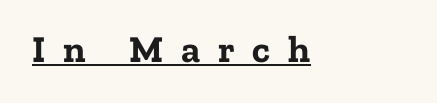
Posture: vertical. The face used here is seriffed, in the tradition of book romans. Is the block centered? No — it sits flush against the left margin. Honestly, the letter spacing is so wide it's the main thing you notice. As a designer I'd log this as weight 700, bold.
